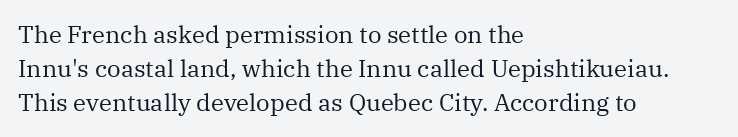
Q: Is the text bold? A: No.
Q: Is the text italic (slanted)? A: No, it is upright.
Q: Is the text underlined? A: No.
Q: How is the paragraph aligned? A: Left-aligned.
Q: Is the spacing between letters normal or unusually wide? A: Normal.
Q: Is the spacing between lines tight, normal or loose? A: Normal.
